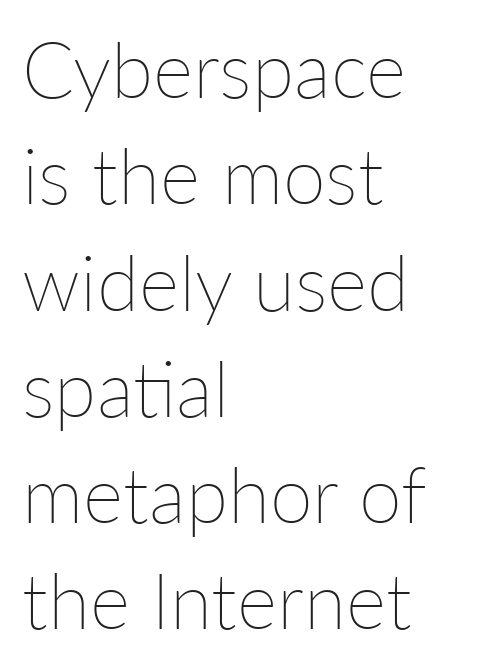
The image shows 77 px thin type, upright; set left-aligned, normal line spacing (1.38x), normal letter spacing, not underlined; low stroke contrast and a medium x-height.
